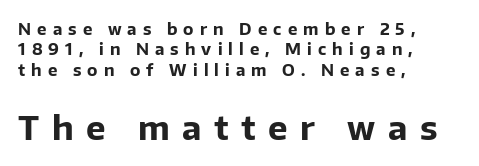
{"serif": "no", "italic": "no", "bold": "yes", "weight": "bold", "width": "normal", "stroke_contrast": "low", "x_height": "medium", "monospaced": "no", "underline": "no", "align": "left", "line_spacing": "normal", "line_spacing_ratio": 1.28, "letter_spacing": "wide", "letter_spacing_em": 0.38, "larger_block": "second", "size_ratio": 2.06, "glyph_px": 33}
